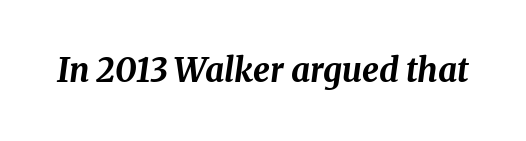
The image shows 33 px bold type, italic (leaning right); set normal letter spacing, not underlined; medium stroke contrast and a medium x-height.
